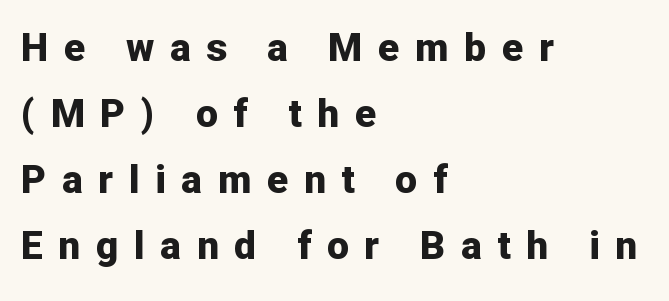
Q: Is the text bold? A: Yes.
Q: Is the text italic (slanted)? A: No, it is upright.
Q: Is the typeface a serif or a sans-serif typeface? A: Sans-serif.
Q: Is the text underlined? A: No.
Q: How is the paragraph aligned? A: Left-aligned.
Q: Is the spacing between letters normal or unusually wide? A: Unusually wide.
Q: Is the spacing between lines tight, normal or loose? A: Normal.
Q: Width (condensed, normal, or wide)? A: Normal.
Q: Stroke contrast? A: Low.
Q: x-height? A: Medium.
Q: Monospaced? A: No.
